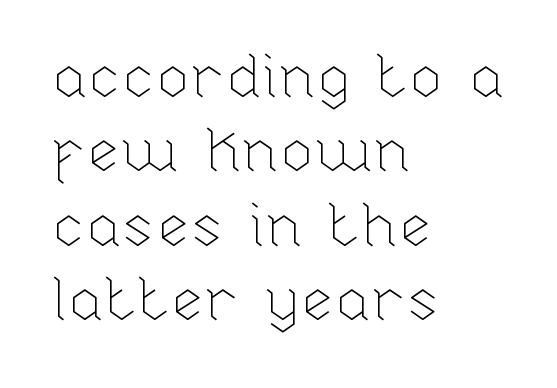
The image shows 61 px thin type, upright; set left-aligned, line spacing 1.22x, normal letter spacing, not underlined; low stroke contrast and a medium x-height.
